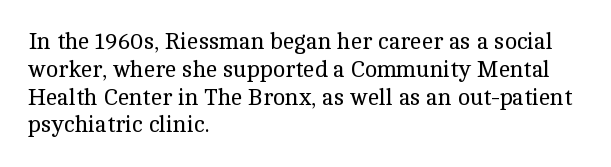
The image shows 23 px text type, upright; set left-aligned, line spacing 1.21x, normal letter spacing, not underlined.
